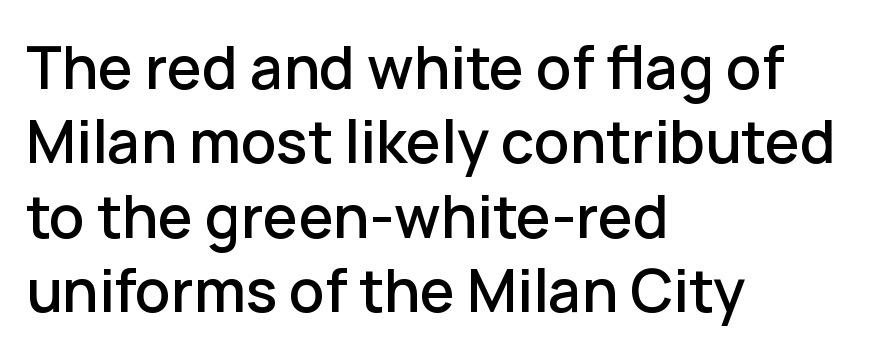
{"serif": "no", "italic": "no", "width": "normal", "stroke_contrast": "low", "x_height": "medium", "monospaced": "no", "underline": "no", "align": "left", "line_spacing": "normal", "line_spacing_ratio": 1.26, "letter_spacing": "normal", "letter_spacing_em": 0.0, "glyph_px": 59}
